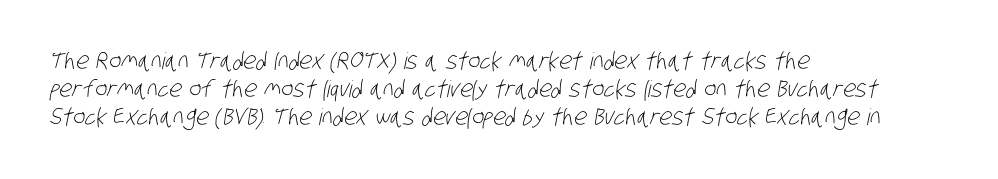
Line starts are locked; line ends wander. Students, note that the glyphs here touch the page at normal intervals. Just letters on the line, the space beneath them empty. Is the type heavy? It reads as light-to-regular instead.
